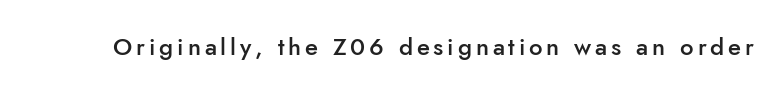
Q: Is the text bold? A: Semi-bold.
Q: Is the text italic (slanted)? A: No, it is upright.
Q: Is the text underlined? A: No.
